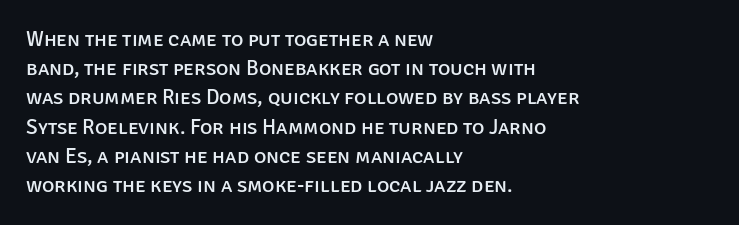
Q: Is the text italic (slanted)? A: No, it is upright.
Q: Is the text underlined? A: No.
Q: How is the paragraph aligned? A: Left-aligned.
Q: Is the spacing between letters normal or unusually wide? A: Normal.
Q: Is the spacing between lines tight, normal or loose? A: Normal.
